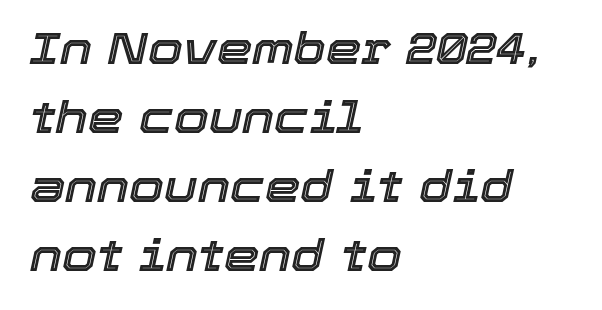
The image shows 45 px text type, italic (leaning right); set left-aligned, normal line spacing (1.53x), normal letter spacing, not underlined; a medium x-height.
